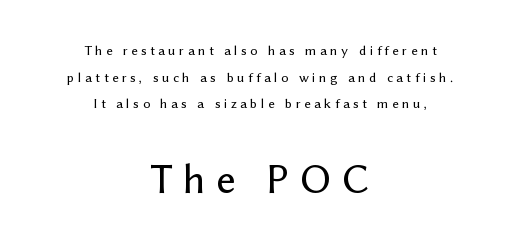
Q: Is the text italic (slanted)? A: No, it is upright.
Q: Is the typeface a serif or a sans-serif typeface? A: Sans-serif.
Q: Is the text underlined? A: No.
Q: How is the paragraph aligned? A: Centered.
Q: Is the spacing between letters normal or unusually wide? A: Unusually wide.
Q: Is the spacing between lines tight, normal or loose? A: Loose.
Q: Which block of text is set in a larger size, the first (top) or the second (bottom)? A: The second (bottom) one.
Q: Width (condensed, normal, or wide)? A: Normal.
Q: Stroke contrast? A: Low.
Q: x-height? A: Medium.
Q: Monospaced? A: No.
